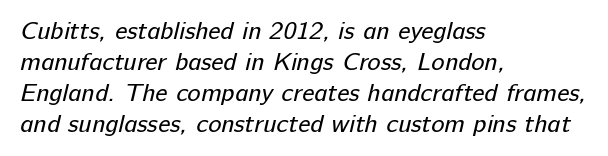
The space directly below the letters is spotless. Layout note: lines flush left. Weight: not bold — regular or lighter. Look at the tracking — it's just the regular setting, nothing added.
